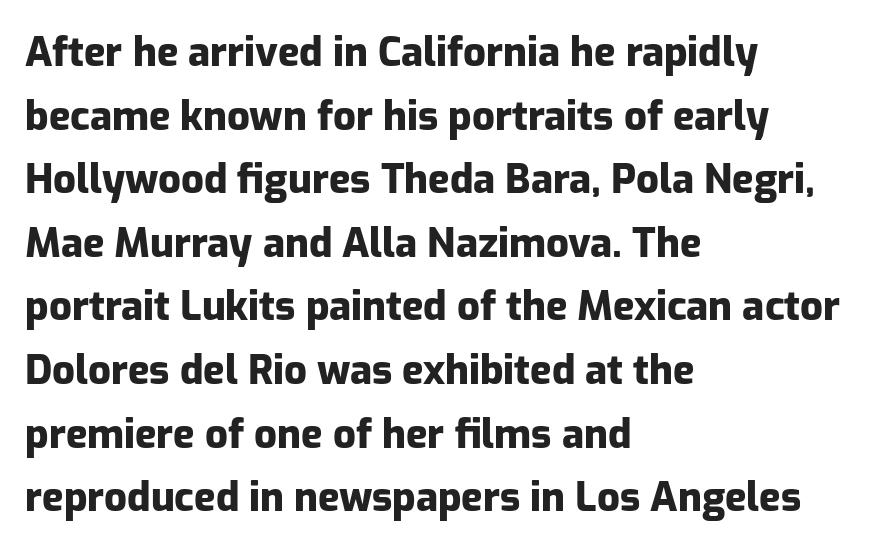
In CSS terms this would be text-align: left. Its strokes are broad and dark, the hallmark of bold type. The designer left line spacing at the default. Anything drawn beneath the words? Only blank space. A typesetter would label this face a sans. The passage shown has conventional tracking throughout.
